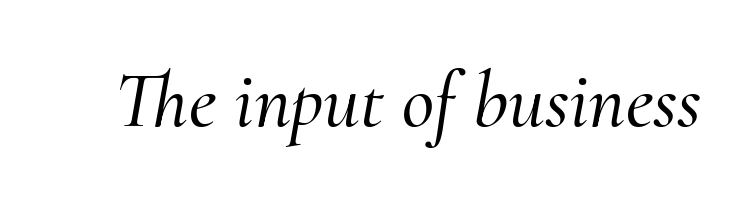
Q: Is the text italic (slanted)? A: Yes, it leans right by about 10 degrees.
Q: Is the typeface a serif or a sans-serif typeface? A: Serif.
Q: Is the text underlined? A: No.
Q: Is the spacing between letters normal or unusually wide? A: Normal.
Q: Width (condensed, normal, or wide)? A: Normal.
Q: Stroke contrast? A: Medium.
Q: x-height? A: Small.
Q: Monospaced? A: No.
